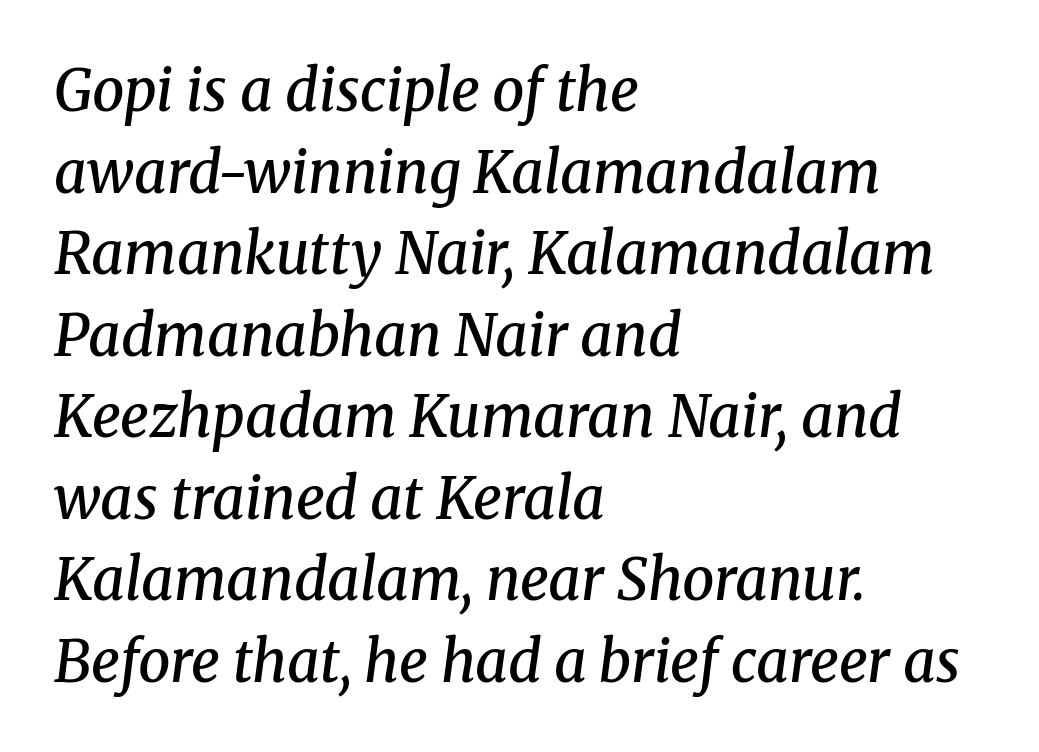
The image shows 57 px semibold serif type, italic (leaning right); set left-aligned, normal line spacing (1.43x), normal letter spacing, not underlined; medium stroke contrast and a medium x-height.
